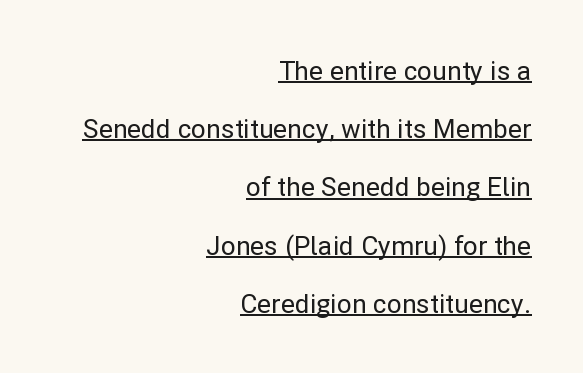
Q: Is the text italic (slanted)? A: No, it is upright.
Q: Is the text underlined? A: Yes.
Q: How is the paragraph aligned? A: Right-aligned.
Q: Is the spacing between letters normal or unusually wide? A: Normal.
Q: Is the spacing between lines tight, normal or loose? A: Loose.
